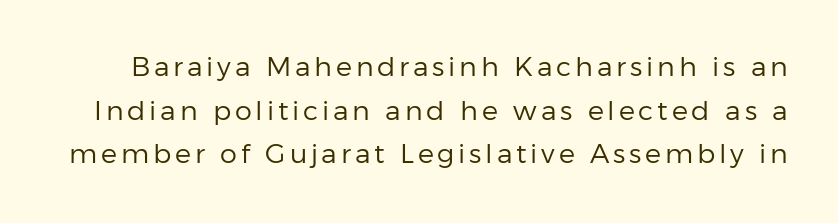
{"italic": "no", "bold": "no", "underline": "no", "line_spacing": "normal", "line_spacing_ratio": 1.62, "glyph_px": 27}
